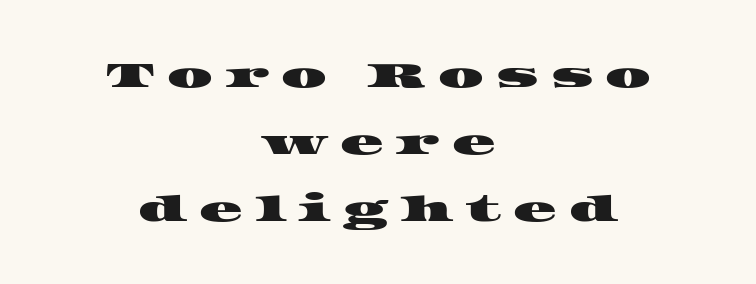
Q: Is the typeface a serif or a sans-serif typeface? A: Serif.
Q: Is the text underlined? A: No.
Q: How is the paragraph aligned? A: Centered.
Q: Is the spacing between letters normal or unusually wide? A: Unusually wide.
Q: Width (condensed, normal, or wide)? A: Wide.
Q: Stroke contrast? A: High.
Q: x-height? A: Large.
Q: Monospaced? A: No.
